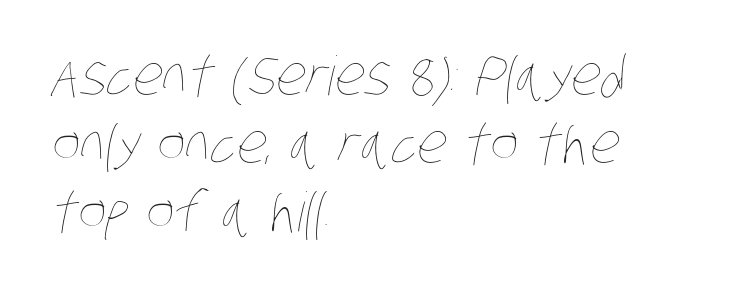
Each line starts at the same left margin while the right side varies. This sample uses plain, unmodified letter spacing. Think of a printed novel: that variable character pitch is what you see here. Each new line begins a customary step beneath the previous one. Underline: absent.
